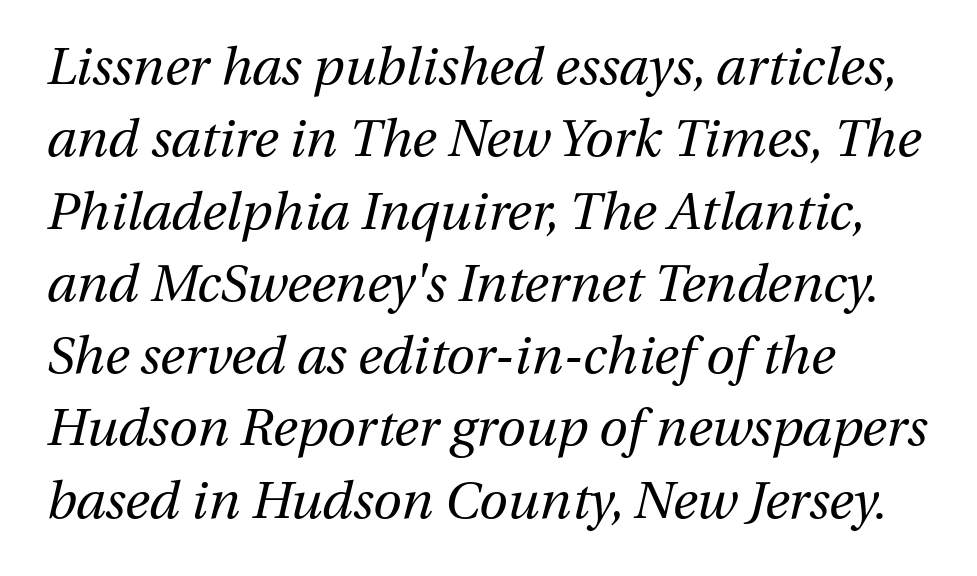
Each new line begins a customary step beneath the previous one. Every row of glyphs begins at an identical x-position on the left. Students, note that the glyphs here touch the page at normal intervals. It's the slanting kind of type. The words here are not underlined. Heft: none added — not bold.
